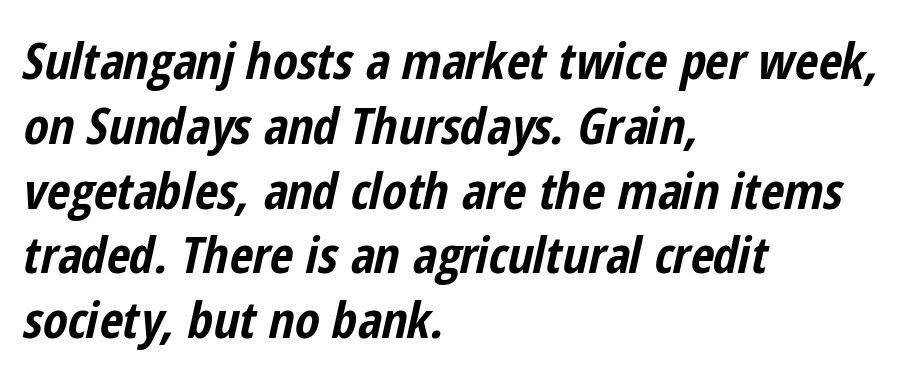
{"italic": "yes", "lean": "right", "slant_degrees": 12, "bold": "yes", "weight": "bold", "width": "condensed", "stroke_contrast": "low", "x_height": "medium", "monospaced": "no", "underline": "no", "align": "left", "line_spacing": "normal", "line_spacing_ratio": 1.27, "letter_spacing": "normal", "letter_spacing_em": 0.0, "glyph_px": 51}
